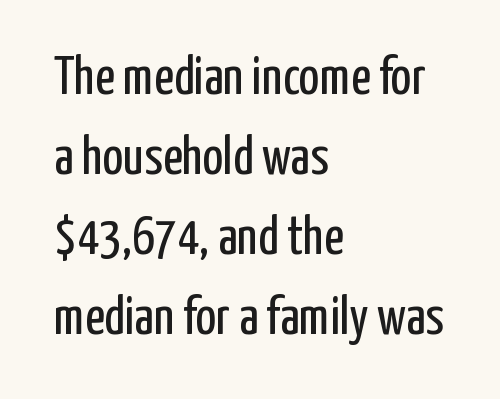
{"serif": "no", "italic": "no", "bold": "no", "weight": "regular", "width": "condensed", "stroke_contrast": "low", "x_height": "medium", "monospaced": "no", "underline": "no", "align": "left", "line_spacing": "normal", "line_spacing_ratio": 1.48, "letter_spacing": "normal", "letter_spacing_em": 0.0, "glyph_px": 54}
